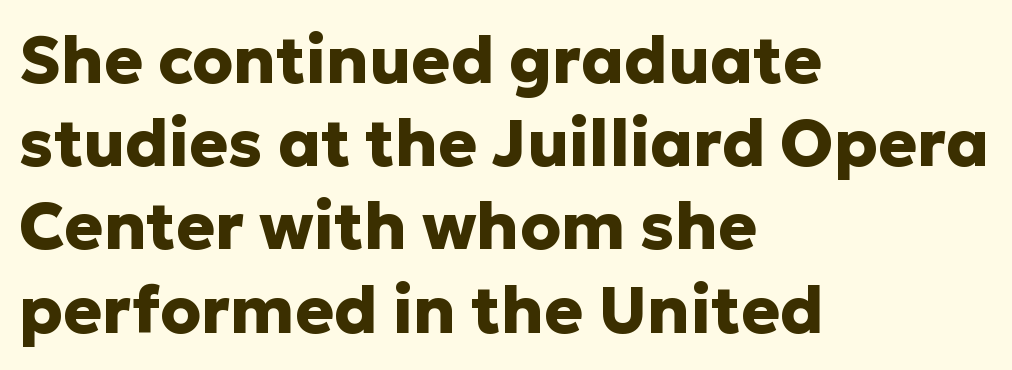
{"serif": "no", "italic": "no", "bold": "yes", "weight": "heavy", "width": "normal", "stroke_contrast": "low", "x_height": "medium", "monospaced": "no", "underline": "no", "align": "left", "line_spacing": "normal", "line_spacing_ratio": 1.28, "letter_spacing": "normal", "letter_spacing_em": 0.0, "glyph_px": 65}
